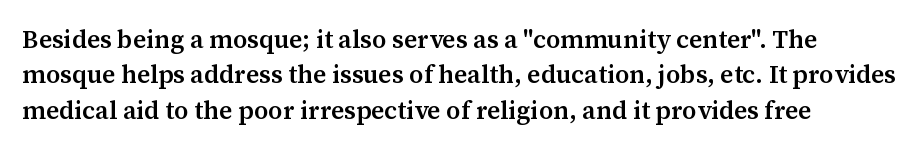
Here the glyphs are tracked normally, forming tight word shapes. Vertical strokes here are truly vertical. Horizontal bands of white between lines are of average thickness. Any mark beneath the type? The region is blank. Caption: semibold face, moderately heavy strokes.
